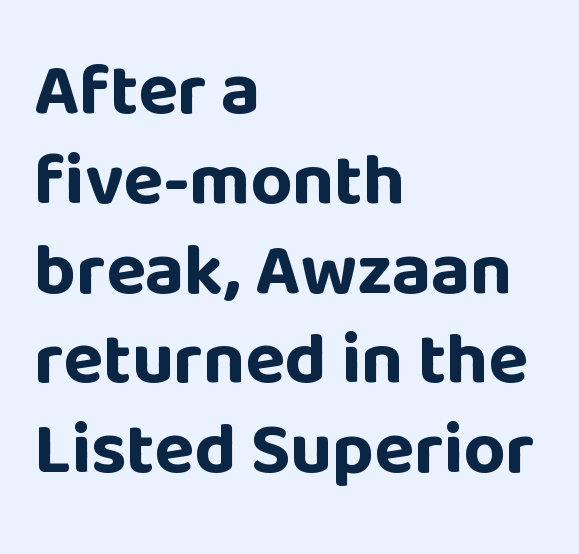
The passage shown is typed in a proportional face where columns would drift. Heft: maximum for text — a bold. A typesetter would label this face a sans. Just letters on the line, the space beneath them empty.
